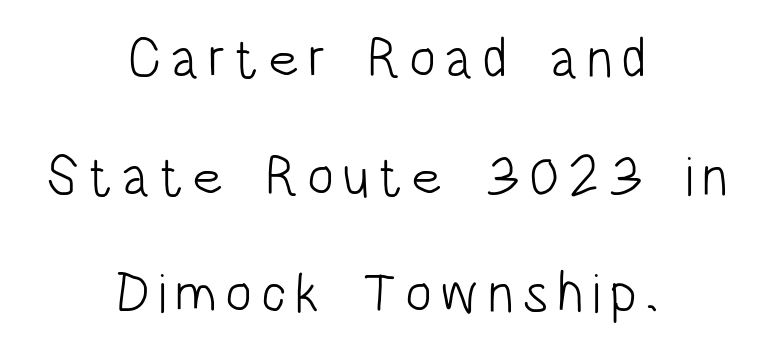
{"serif": "no", "italic": "no", "bold": "no", "weight": "light", "width": "condensed", "stroke_contrast": "low", "x_height": "large", "monospaced": "no", "underline": "no", "align": "center", "line_spacing": "loose", "line_spacing_ratio": 2.1, "glyph_px": 56}
